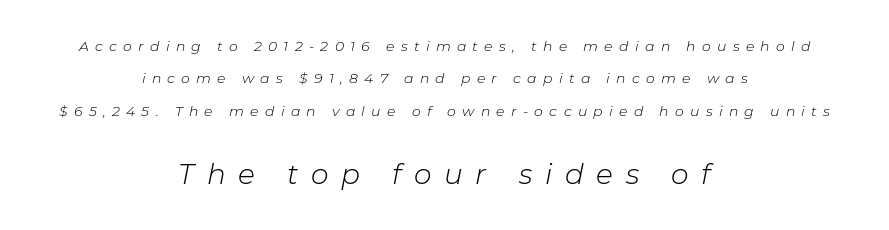
The horizontal fit of the characters is loose and conspicuously gappy. The weight would be labelled regular, book, light, or lighter still. Beneath every word, the page is bare. Rows of type keep a wide berth in the vertical direction. Think of a printed novel: that variable character pitch is what you see here.
